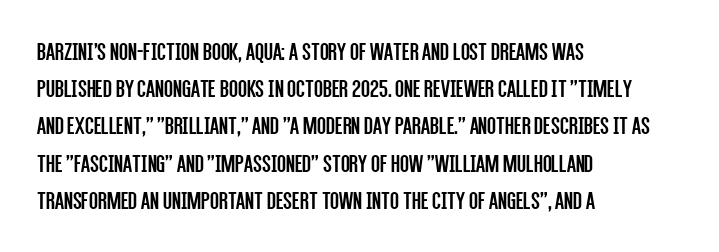
{"italic": "no", "bold": "no", "underline": "no", "align": "left", "line_spacing": "normal", "line_spacing_ratio": 1.43, "letter_spacing": "normal", "letter_spacing_em": 0.0, "glyph_px": 26}
